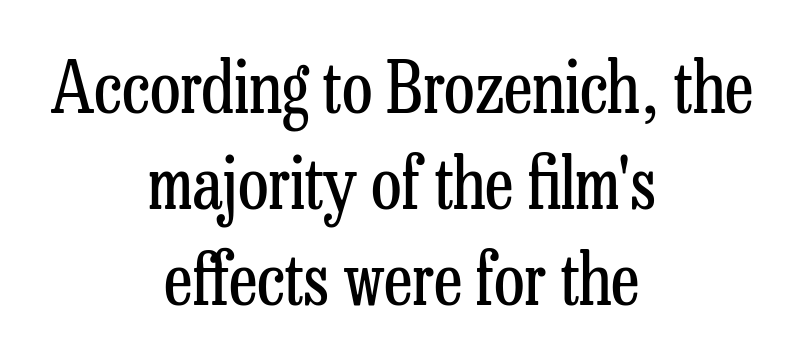
The image shows 71 px regular-weight, condensed serif type, upright; set centered, normal line spacing (1.35x), normal letter spacing, not underlined; low stroke contrast and a medium x-height.
